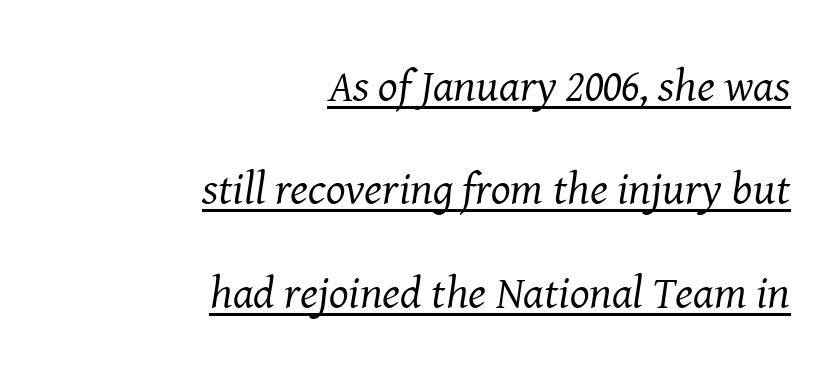
Q: Is the text bold? A: No.
Q: Is the text italic (slanted)? A: Yes, it leans right by about 8 degrees.
Q: Is the typeface a serif or a sans-serif typeface? A: Serif.
Q: Is the text underlined? A: Yes.
Q: How is the paragraph aligned? A: Right-aligned.
Q: Is the spacing between letters normal or unusually wide? A: Normal.
Q: Is the spacing between lines tight, normal or loose? A: Loose.
Q: Width (condensed, normal, or wide)? A: Normal.
Q: Stroke contrast? A: Medium.
Q: x-height? A: Medium.
Q: Monospaced? A: No.
